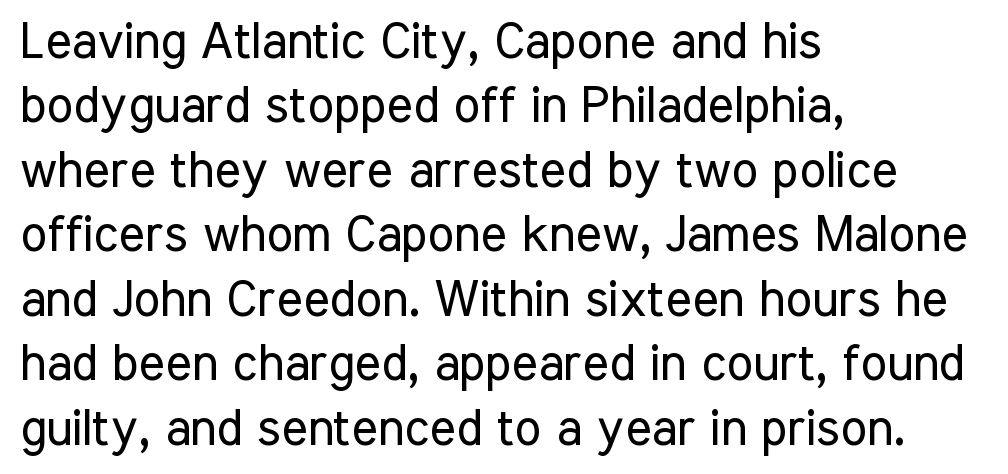
{"serif": "no", "italic": "no", "bold": "no", "weight": "regular", "width": "condensed", "stroke_contrast": "low", "x_height": "medium", "monospaced": "no", "underline": "no", "align": "left", "line_spacing": "normal", "line_spacing_ratio": 1.29, "letter_spacing": "normal", "letter_spacing_em": 0.0, "glyph_px": 50}
